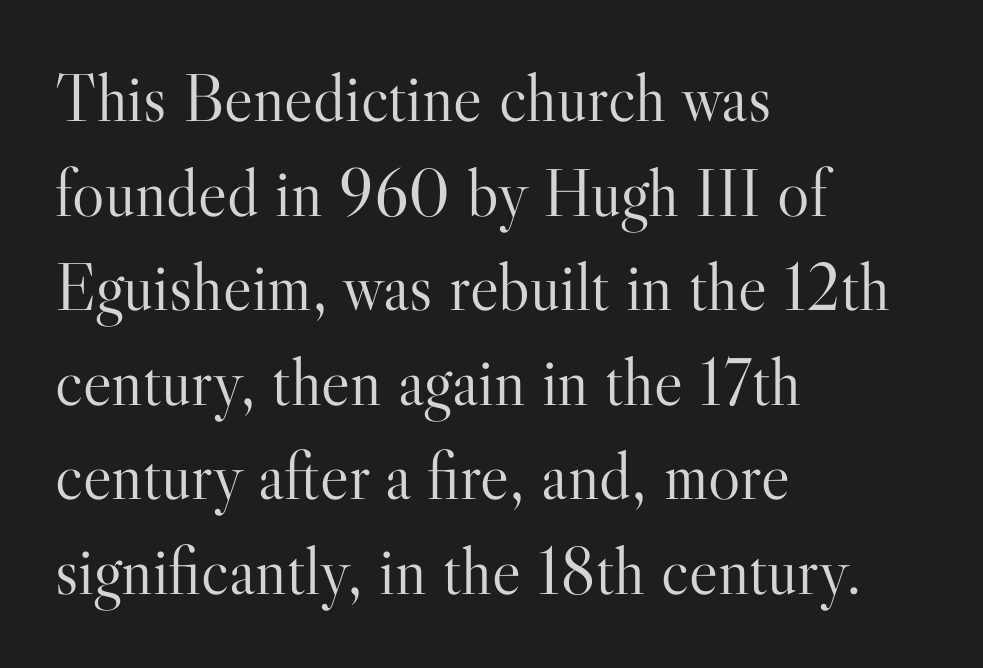
Q: Is the text bold? A: No.
Q: Is the text italic (slanted)? A: No, it is upright.
Q: Is the typeface a serif or a sans-serif typeface? A: Serif.
Q: Is the text underlined? A: No.
Q: How is the paragraph aligned? A: Left-aligned.
Q: Is the spacing between letters normal or unusually wide? A: Normal.
Q: Is the spacing between lines tight, normal or loose? A: Normal.
Q: Width (condensed, normal, or wide)? A: Normal.
Q: Stroke contrast? A: High.
Q: x-height? A: Small.
Q: Monospaced? A: No.
